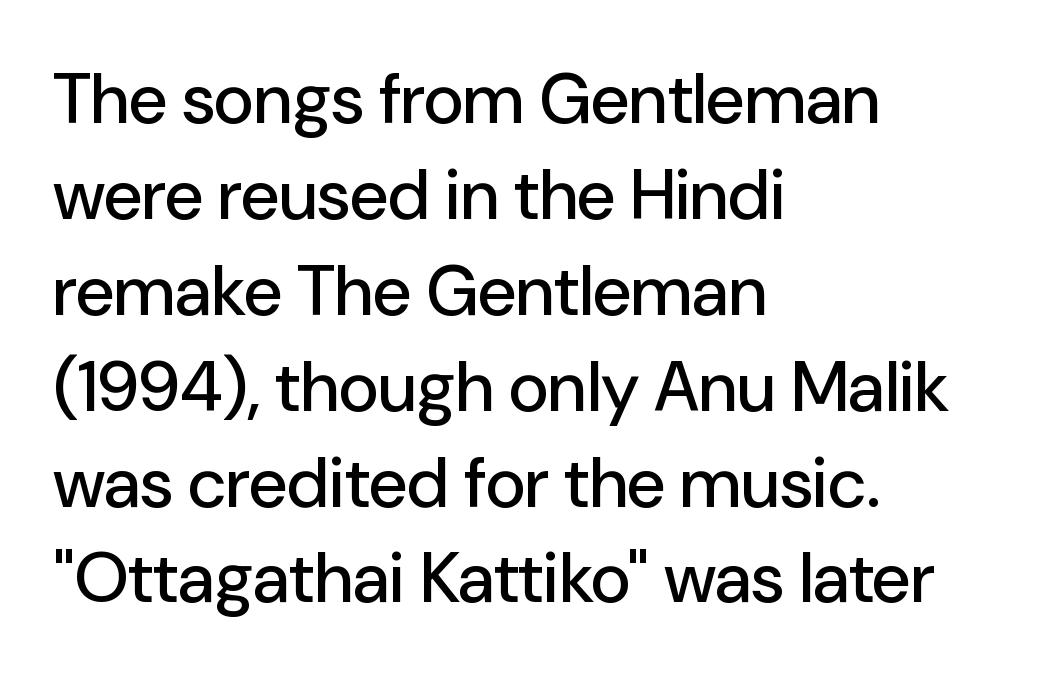
{"serif": "no", "italic": "no", "width": "normal", "stroke_contrast": "low", "x_height": "medium", "monospaced": "no", "underline": "no", "align": "left", "line_spacing": "normal", "line_spacing_ratio": 1.37, "letter_spacing": "normal", "letter_spacing_em": 0.0, "glyph_px": 70}
